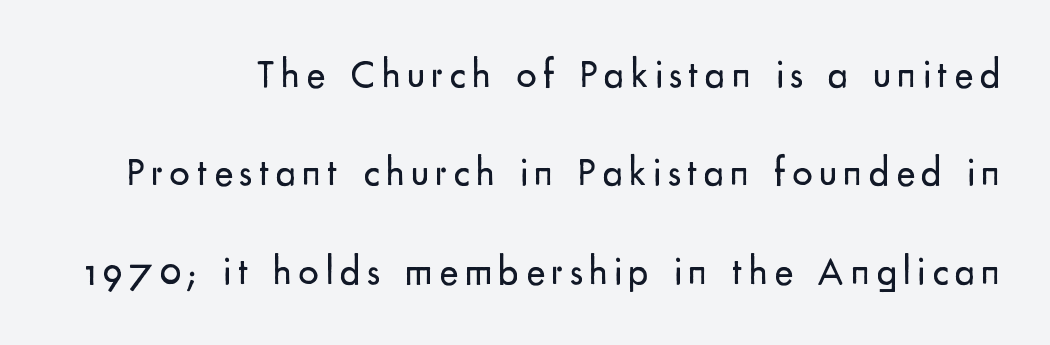
The image shows 40 px regular-weight sans-serif type, upright; set loose line spacing (2.46x), not underlined; low stroke contrast and a small x-height.
